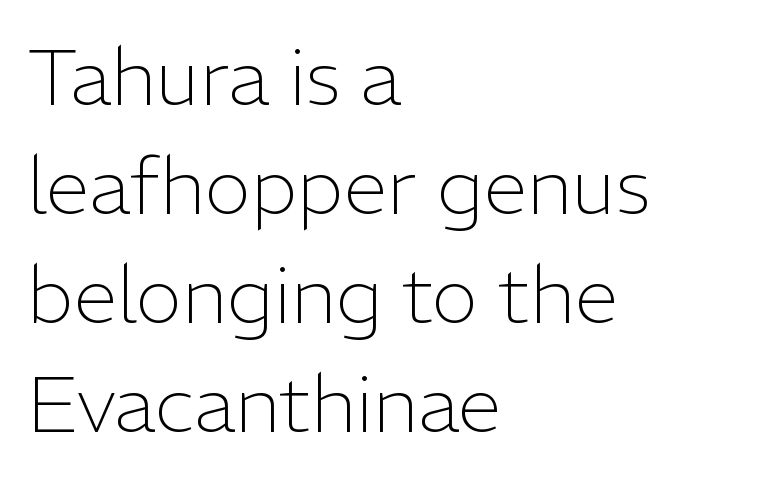
{"serif": "no", "italic": "no", "bold": "no", "weight": "light", "width": "normal", "stroke_contrast": "low", "x_height": "medium", "monospaced": "no", "underline": "no", "align": "left", "line_spacing": "normal", "line_spacing_ratio": 1.38, "letter_spacing": "normal", "letter_spacing_em": 0.0, "glyph_px": 79}
